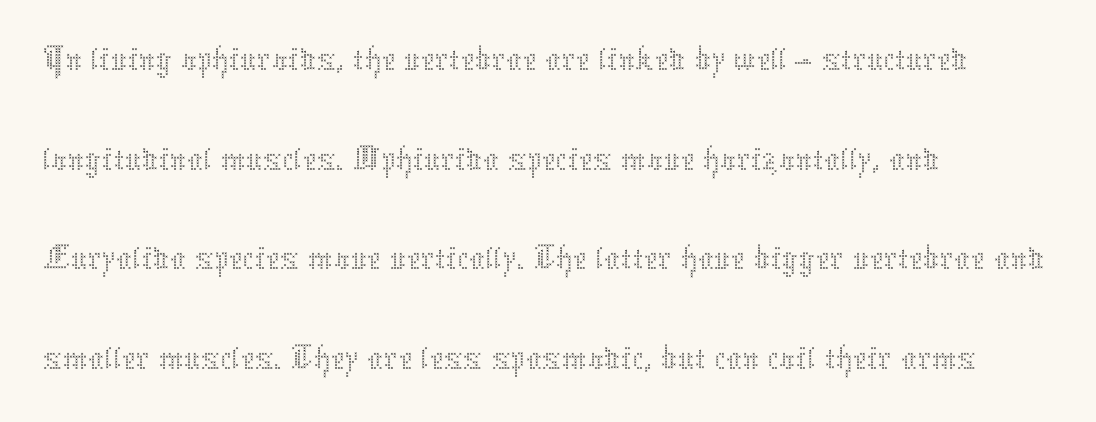
If you drew a line through each stem, it would be perfectly vertical. In terms of letterspacing, this is plain default setting. Proportional: the letters do not fall into vertical columns. The space directly below the letters is spotless. Teacher's note: observe the even left margin — that is flush-left alignment.
